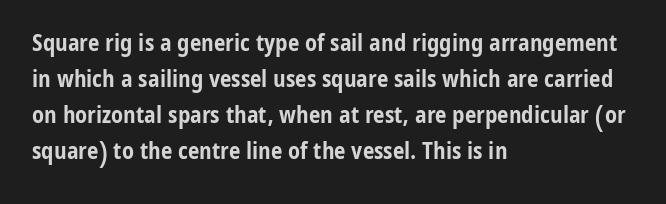
The image shows 23 px bold type, upright; set left-aligned, normal line spacing (1.56x), normal letter spacing, not underlined.
